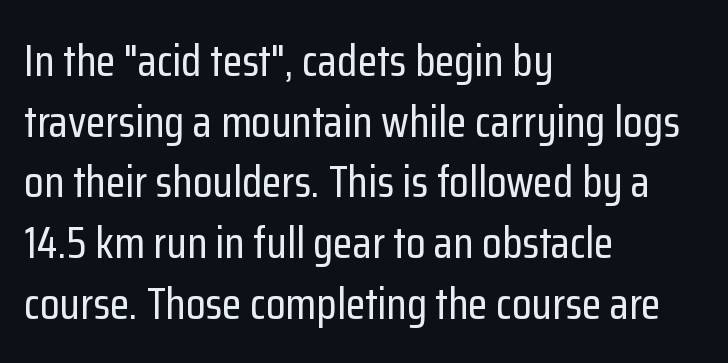
These lines keep a tight, regular rhythm from letter to letter. Observe the absence of serifs on each vertical stroke in this sample. Which margin do the lines hug? The left one — the right edge is uneven. The area under the type is left untouched. The lettering stays uniformly vertical, giving the passage a roman look. Think of a printed novel: that variable character pitch is what you see here.
